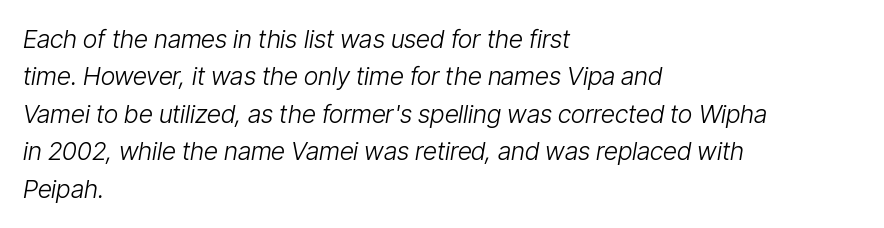
Q: Is the text bold? A: No.
Q: Is the text italic (slanted)? A: Yes, it leans right by about 9 degrees.
Q: Is the text underlined? A: No.
Q: How is the paragraph aligned? A: Left-aligned.
Q: Is the spacing between letters normal or unusually wide? A: Normal.
Q: Is the spacing between lines tight, normal or loose? A: Normal.
